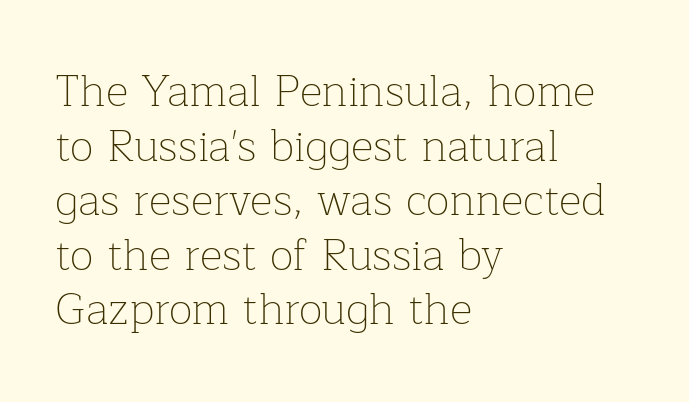
Q: Is the text bold? A: No.
Q: Is the text italic (slanted)? A: No, it is upright.
Q: Is the typeface a serif or a sans-serif typeface? A: Serif.
Q: Is the text underlined? A: No.
Q: How is the paragraph aligned? A: Left-aligned.
Q: Is the spacing between letters normal or unusually wide? A: Normal.
Q: Width (condensed, normal, or wide)? A: Normal.
Q: Stroke contrast? A: Low.
Q: x-height? A: Medium.
Q: Monospaced? A: No.
